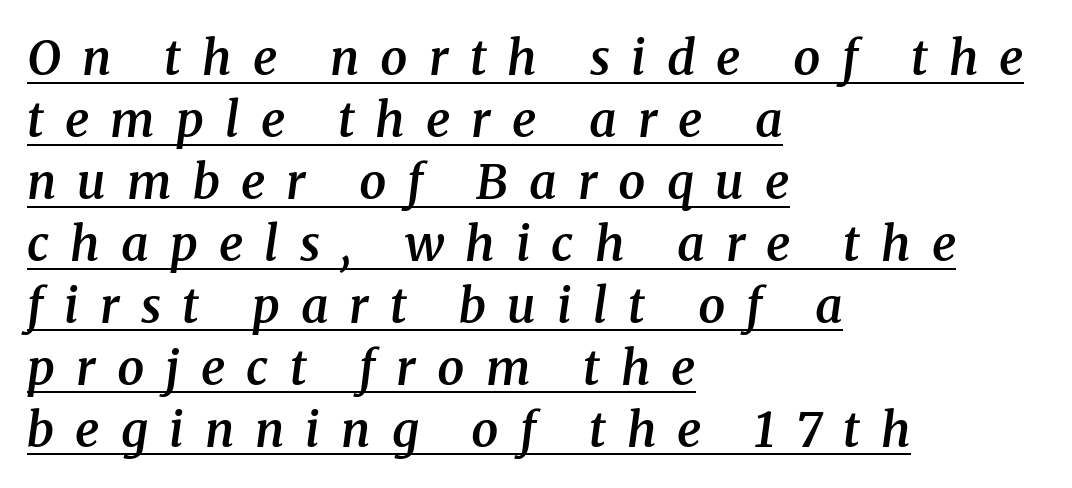
Q: Is the text bold? A: Semi-bold.
Q: Is the text italic (slanted)? A: Yes, it leans right by about 8 degrees.
Q: Is the typeface a serif or a sans-serif typeface? A: Serif.
Q: Is the text underlined? A: Yes.
Q: How is the paragraph aligned? A: Left-aligned.
Q: Is the spacing between letters normal or unusually wide? A: Unusually wide.
Q: Is the spacing between lines tight, normal or loose? A: Normal.
Q: Width (condensed, normal, or wide)? A: Normal.
Q: Stroke contrast? A: Medium.
Q: x-height? A: Medium.
Q: Monospaced? A: No.
